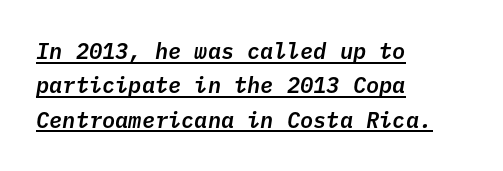
Q: Is the text italic (slanted)? A: Yes, it leans right by about 10 degrees.
Q: Is the text underlined? A: Yes.
Q: How is the paragraph aligned? A: Left-aligned.
Q: Is the spacing between letters normal or unusually wide? A: Normal.
Q: Is the spacing between lines tight, normal or loose? A: Normal.
